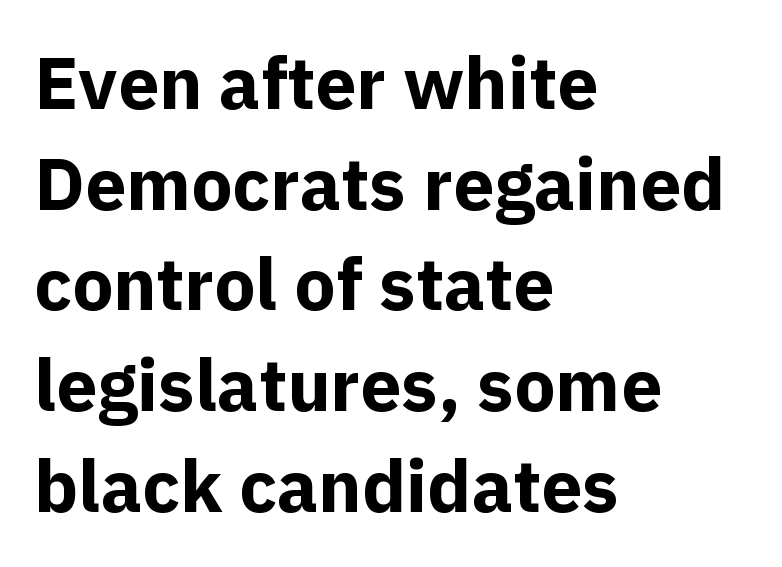
Is this a fixed-width face? No — the glyphs have proportional, varying widths. These lines were composed using upright roman letters. Horizontally, the lines are justified to the leading edge only. Students, observe: this is what conventionally led text looks like. The line texture is even and compact thanks to regular tracking.
